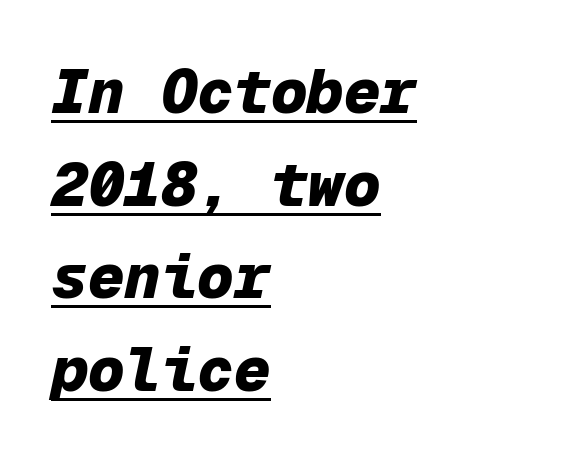
The image shows 61 px heavy type, italic (leaning right), monospaced; set left-aligned, normal line spacing (1.52x), normal letter spacing, underlined; low stroke contrast and a medium x-height.
